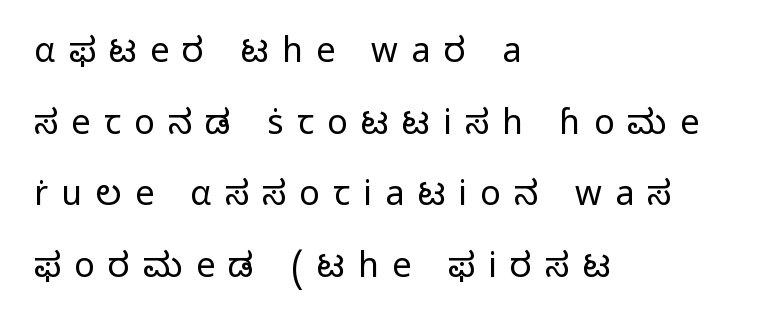
The image shows 34 px light sans-serif type, upright; set left-aligned, loose line spacing (2.11x), unusually wide letter spacing (+0.39 em), not underlined; low stroke contrast and a medium x-height.
